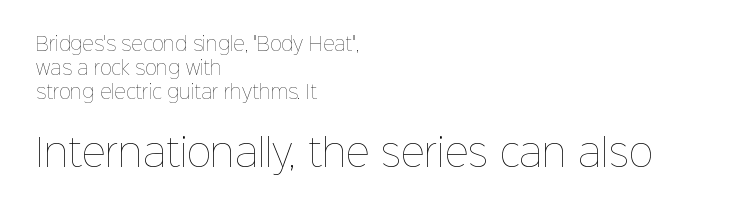
Q: Is the text bold? A: No.
Q: Is the text italic (slanted)? A: No, it is upright.
Q: Is the text underlined? A: No.
Q: How is the paragraph aligned? A: Left-aligned.
Q: Is the spacing between letters normal or unusually wide? A: Normal.
Q: Is the spacing between lines tight, normal or loose? A: Normal.
Q: Which block of text is set in a larger size, the first (top) or the second (bottom)? A: The second (bottom) one.
Q: Width (condensed, normal, or wide)? A: Normal.
Q: Stroke contrast? A: Low.
Q: x-height? A: Medium.
Q: Monospaced? A: No.
